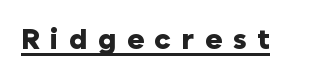
The specimen reads as upright at a glance. There is plenty of visible air inserted between adjacent glyphs. Caption: lettering with a line underneath. The letters carry no serifs — their stems end cleanly without finishing strokes. Every letter is thick-stroked: bold, no question. The face used here is proportionally spaced, like ordinary book or web type.
